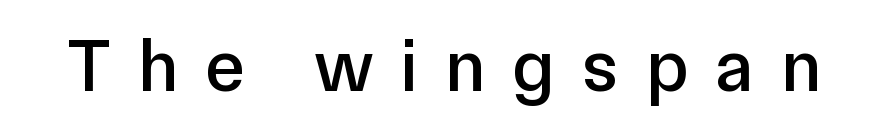
Q: Is the text italic (slanted)? A: No, it is upright.
Q: Is the typeface a serif or a sans-serif typeface? A: Sans-serif.
Q: Is the text underlined? A: No.
Q: Is the spacing between letters normal or unusually wide? A: Unusually wide.
Q: Width (condensed, normal, or wide)? A: Normal.
Q: Stroke contrast? A: Low.
Q: x-height? A: Medium.
Q: Monospaced? A: No.
